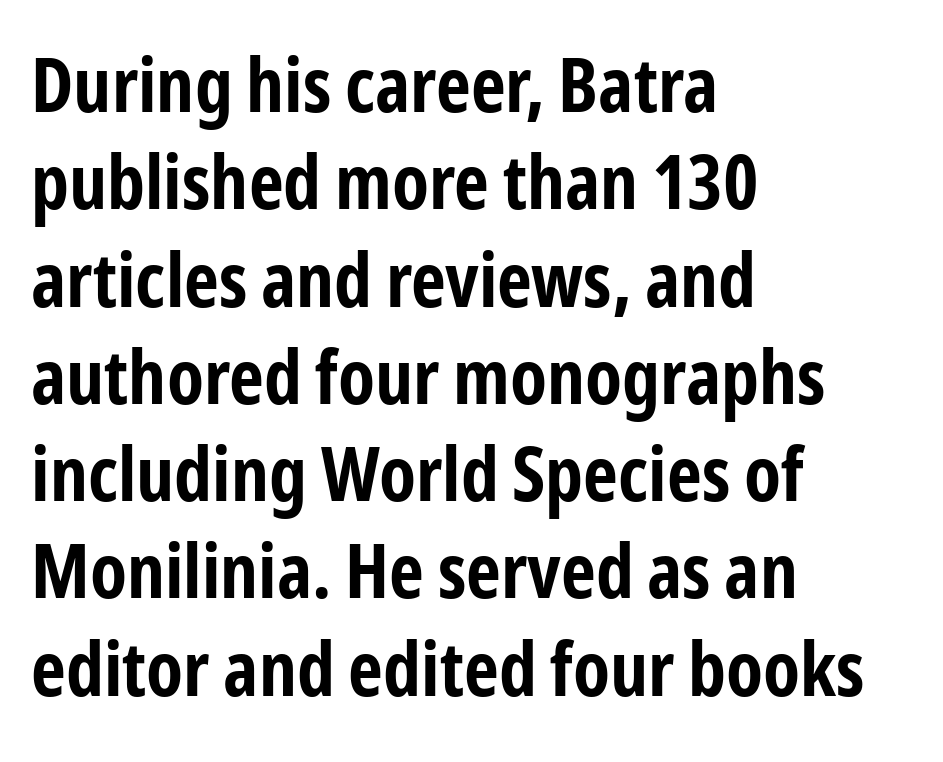
{"serif": "no", "italic": "no", "bold": "yes", "weight": "bold", "width": "condensed", "stroke_contrast": "low", "x_height": "medium", "monospaced": "no", "underline": "no", "align": "left", "line_spacing": "normal", "line_spacing_ratio": 1.28, "letter_spacing": "normal", "letter_spacing_em": 0.0, "glyph_px": 76}
